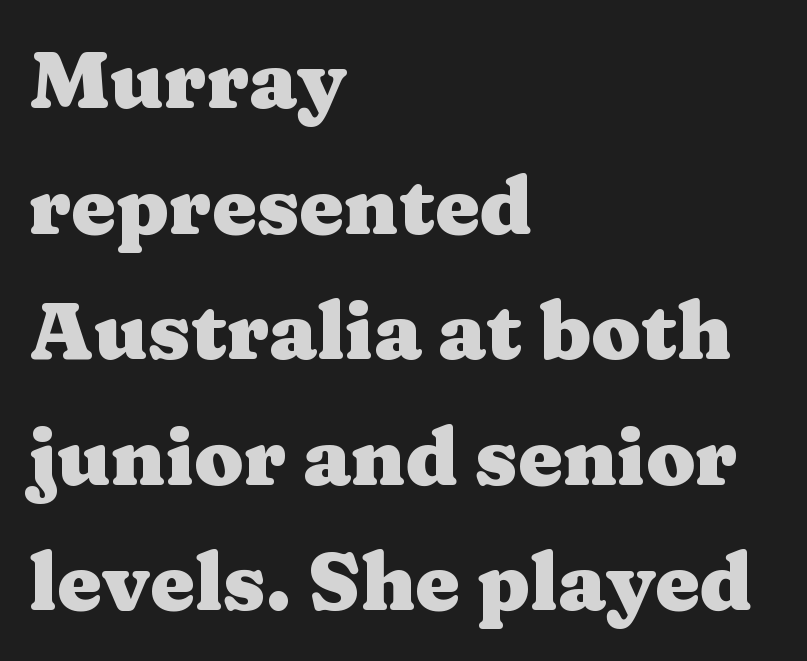
Q: Is the text bold? A: Yes.
Q: Is the text italic (slanted)? A: No, it is upright.
Q: Is the typeface a serif or a sans-serif typeface? A: Serif.
Q: Is the text underlined? A: No.
Q: How is the paragraph aligned? A: Left-aligned.
Q: Is the spacing between letters normal or unusually wide? A: Normal.
Q: Is the spacing between lines tight, normal or loose? A: Normal.
Q: Width (condensed, normal, or wide)? A: Wide.
Q: Stroke contrast? A: Medium.
Q: x-height? A: Medium.
Q: Monospaced? A: No.
